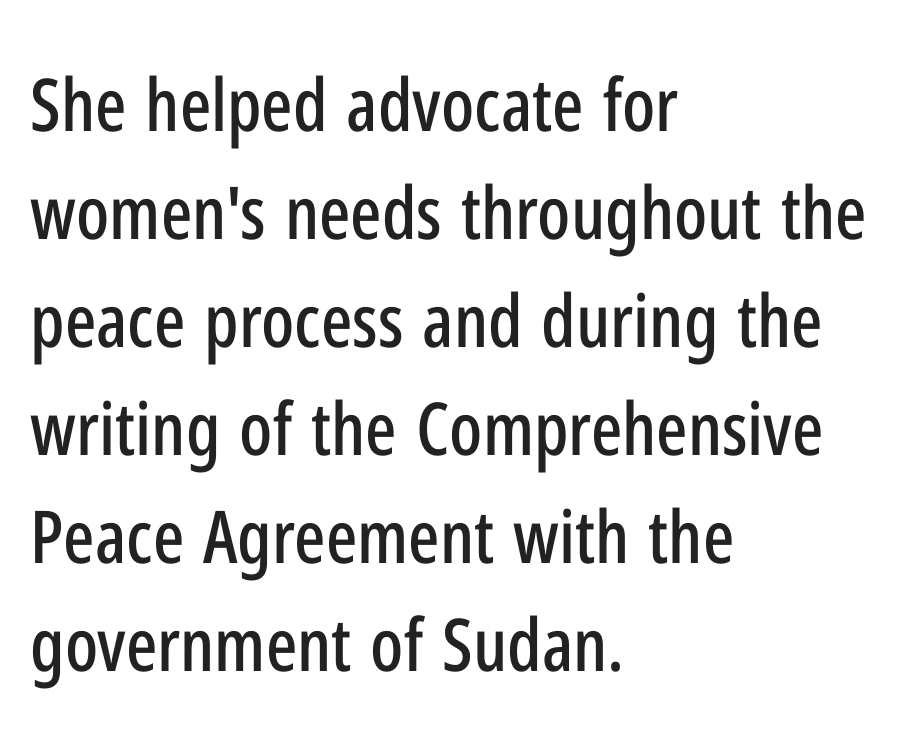
Q: Is the text italic (slanted)? A: No, it is upright.
Q: Is the typeface a serif or a sans-serif typeface? A: Sans-serif.
Q: Is the text underlined? A: No.
Q: How is the paragraph aligned? A: Left-aligned.
Q: Is the spacing between letters normal or unusually wide? A: Normal.
Q: Is the spacing between lines tight, normal or loose? A: Normal.
Q: Width (condensed, normal, or wide)? A: Condensed.
Q: Stroke contrast? A: Low.
Q: x-height? A: Medium.
Q: Monospaced? A: No.
